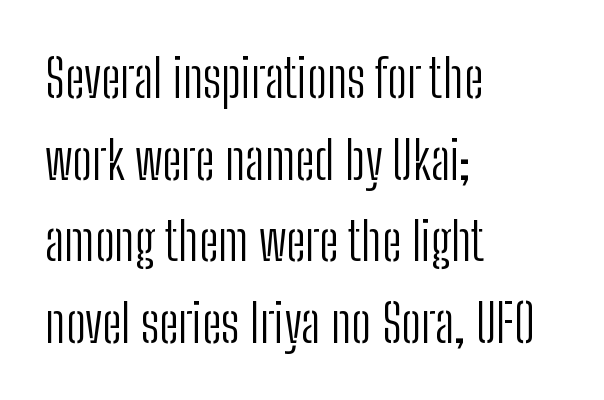
Q: Is the text bold? A: No.
Q: Is the text italic (slanted)? A: No, it is upright.
Q: Is the typeface a serif or a sans-serif typeface? A: Sans-serif.
Q: Is the text underlined? A: No.
Q: How is the paragraph aligned? A: Left-aligned.
Q: Is the spacing between letters normal or unusually wide? A: Normal.
Q: Is the spacing between lines tight, normal or loose? A: Normal.
Q: Width (condensed, normal, or wide)? A: Condensed.
Q: Stroke contrast? A: Low.
Q: x-height? A: Medium.
Q: Monospaced? A: No.
